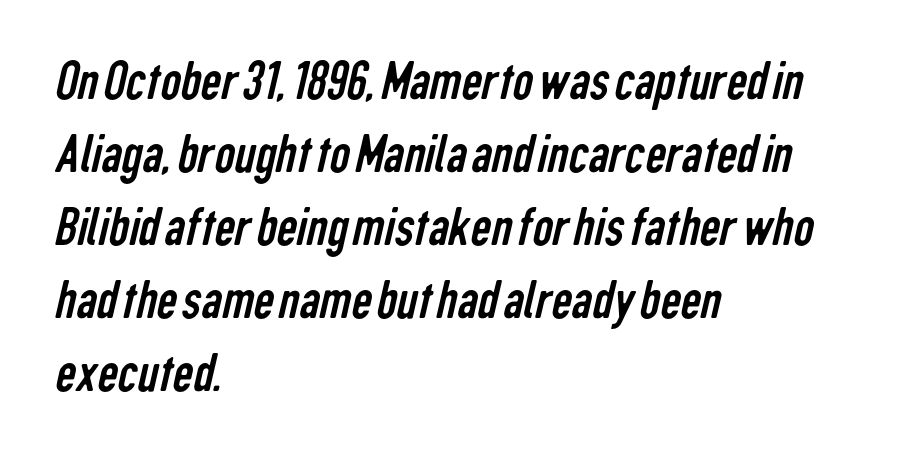
The image shows 57 px regular-weight, condensed sans-serif type; set left-aligned, normal line spacing (1.28x), normal letter spacing, not underlined; low stroke contrast and a medium x-height.
